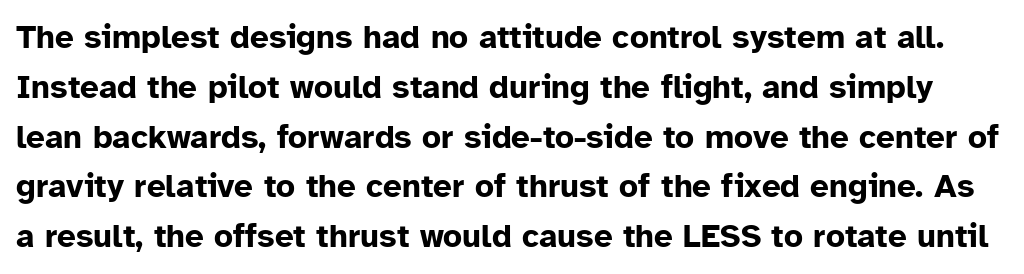
The typeface chosen for these lines omits serifs. Character widths vary here, with narrow letters taking less room than wide ones. The letters sit at their default tracking, neither squeezed nor spread. Italic? Not at all — the glyphs are vertical.
